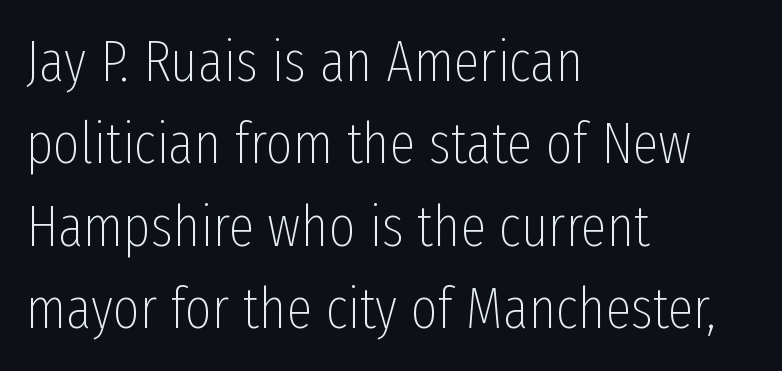
The image shows 58 px thin, condensed sans-serif type, upright; set left-aligned, normal line spacing (1.42x), normal letter spacing, not underlined; low stroke contrast and a medium x-height.
